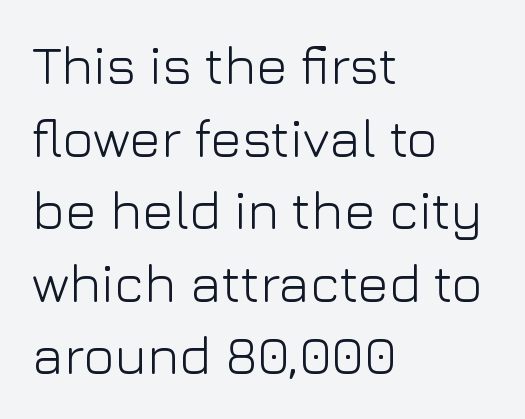
{"serif": "no", "italic": "no", "bold": "no", "weight": "light", "width": "normal", "stroke_contrast": "low", "x_height": "medium", "monospaced": "no", "underline": "no", "align": "left", "line_spacing": "normal", "line_spacing_ratio": 1.37, "letter_spacing": "normal", "letter_spacing_em": 0.0, "glyph_px": 53}
